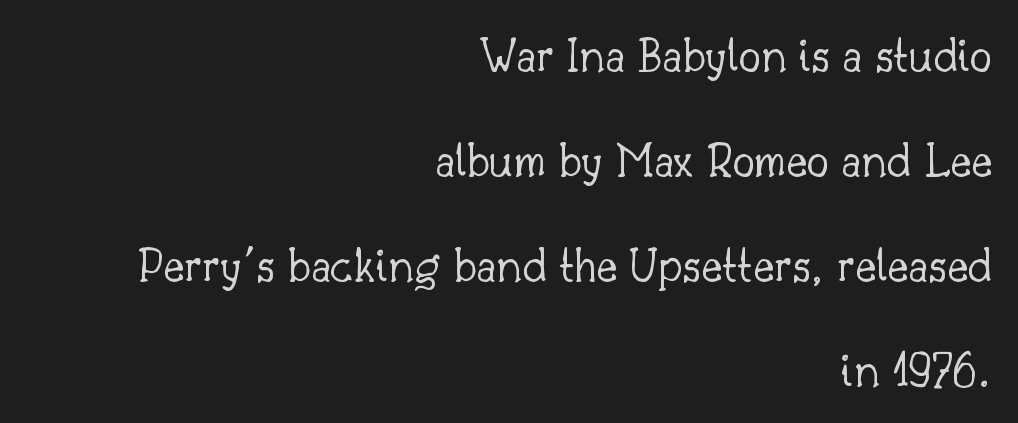
{"italic": "no", "bold": "no", "weight": "light", "width": "normal", "stroke_contrast": "low", "x_height": "small", "monospaced": "no", "underline": "no", "align": "right", "line_spacing": "loose", "line_spacing_ratio": 2.1, "letter_spacing": "normal", "letter_spacing_em": 0.0, "glyph_px": 50}
